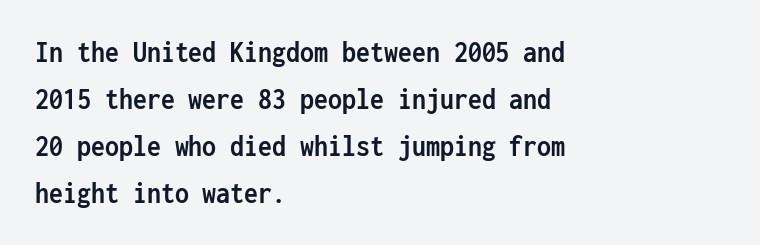
The image shows 31 px semibold, condensed sans-serif type, upright, monospaced; set left-aligned, normal line spacing (1.52x), normal letter spacing, not underlined; low stroke contrast and a medium x-height.
